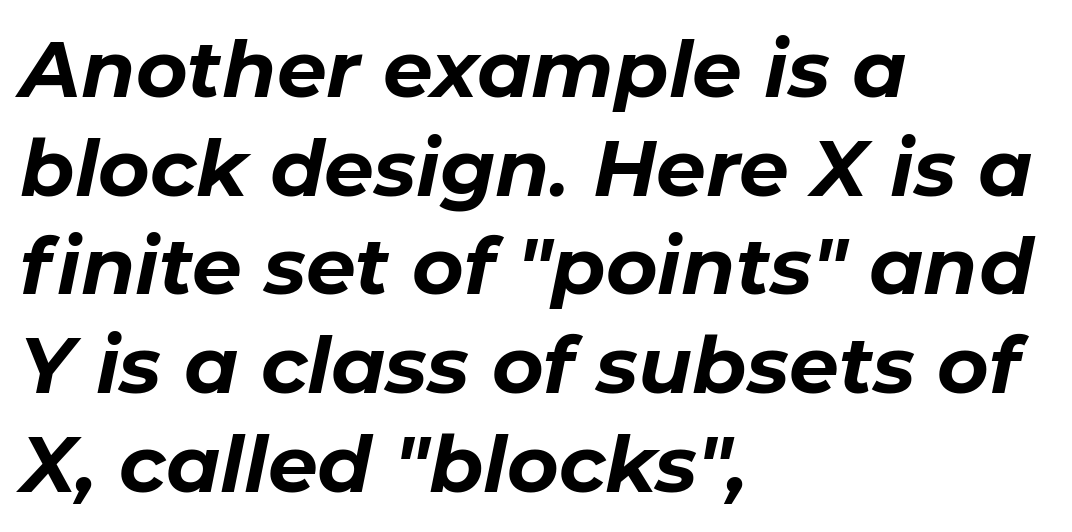
{"italic": "yes", "lean": "right", "slant_degrees": 11, "bold": "yes", "weight": "bold", "width": "normal", "stroke_contrast": "low", "x_height": "medium", "monospaced": "no", "underline": "no", "align": "left", "line_spacing": "normal", "line_spacing_ratio": 1.25, "letter_spacing": "normal", "letter_spacing_em": 0.0, "glyph_px": 79}
